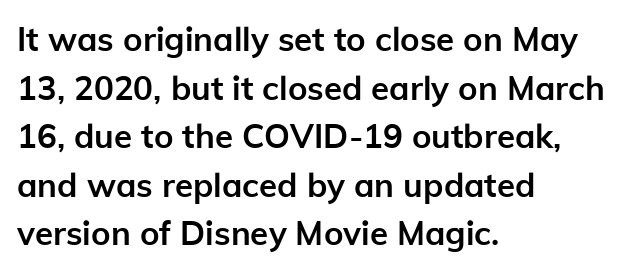
Q: Is the text bold? A: Yes.
Q: Is the text italic (slanted)? A: No, it is upright.
Q: Is the typeface a serif or a sans-serif typeface? A: Sans-serif.
Q: Is the text underlined? A: No.
Q: How is the paragraph aligned? A: Left-aligned.
Q: Is the spacing between letters normal or unusually wide? A: Normal.
Q: Is the spacing between lines tight, normal or loose? A: Normal.
Q: Width (condensed, normal, or wide)? A: Normal.
Q: Stroke contrast? A: Low.
Q: x-height? A: Medium.
Q: Monospaced? A: No.
